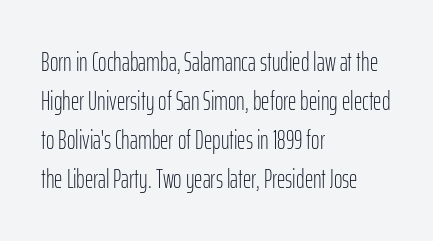
Each new line begins a customary step beneath the previous one. Students, note that the glyphs here touch the page at normal intervals. Letters rest on an invisible, unmarked baseline. Posture: upright roman.
